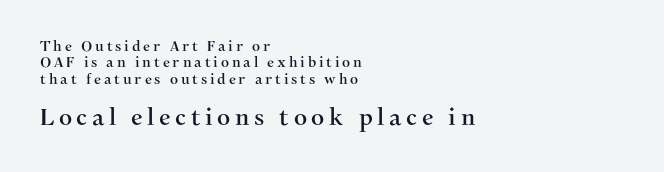
Q: Is the text italic (slanted)? A: No, it is upright.
Q: Is the text underlined? A: No.
Q: How is the paragraph aligned? A: Left-aligned.
Q: Is the spacing between letters normal or unusually wide? A: Unusually wide.
Q: Which block of text is set in a larger size, the first (top) or the second (bottom)? A: The second (bottom) one.
